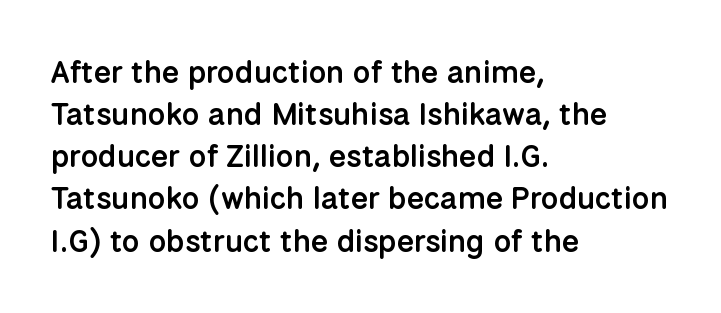
Q: Is the text bold? A: Semi-bold.
Q: Is the text italic (slanted)? A: No, it is upright.
Q: Is the typeface a serif or a sans-serif typeface? A: Sans-serif.
Q: Is the text underlined? A: No.
Q: How is the paragraph aligned? A: Left-aligned.
Q: Is the spacing between letters normal or unusually wide? A: Normal.
Q: Is the spacing between lines tight, normal or loose? A: Normal.
Q: Width (condensed, normal, or wide)? A: Normal.
Q: Stroke contrast? A: Low.
Q: x-height? A: Medium.
Q: Monospaced? A: No.
